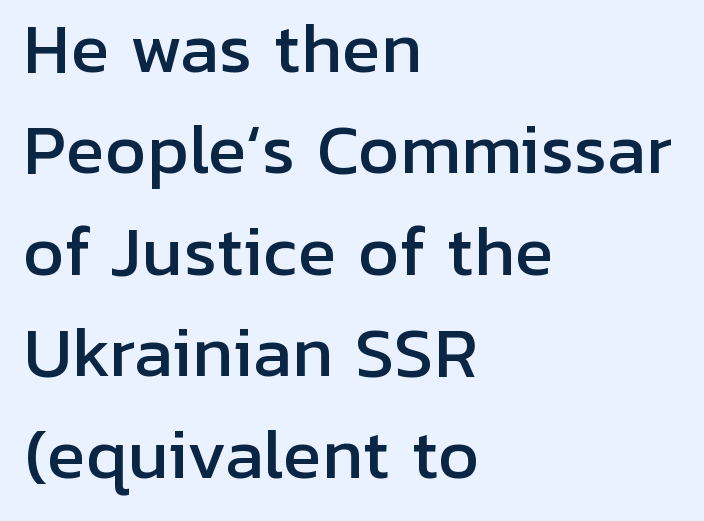
Upright lettering throughout. Quick note: interline space is typical. This rendering leaves character spacing at its baseline value. The passage shown is typeset with a sans-serif family. Underlining? Definitely not there.
